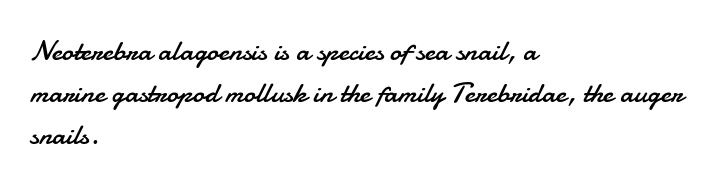
Summary of vertical rhythm: regular, with standard interline spacing. The typeface has the unassuming heft of standard copy or less. Bare-footed words on every line. You can tell from the bare stems that sans-serif type was used. There is no visible air inserted between adjacent glyphs.
